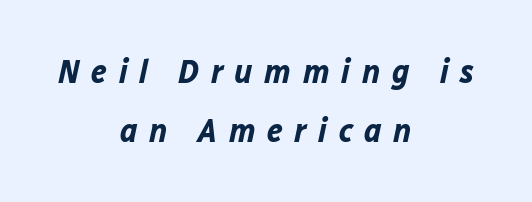
{"italic": "yes", "lean": "right", "slant_degrees": 12, "bold": "yes", "weight": "bold", "width": "normal", "stroke_contrast": "low", "x_height": "medium", "monospaced": "no", "underline": "no", "align": "center", "line_spacing_ratio": 1.74, "letter_spacing": "wide", "letter_spacing_em": 0.34, "glyph_px": 34}
